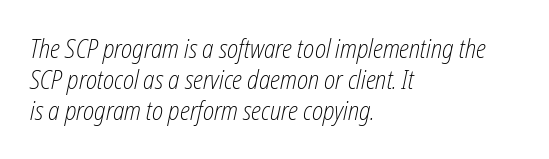
{"italic": "yes", "lean": "right", "slant_degrees": 12, "bold": "no", "underline": "no", "align": "left", "line_spacing_ratio": 1.2, "letter_spacing": "normal", "letter_spacing_em": 0.0, "glyph_px": 26}
